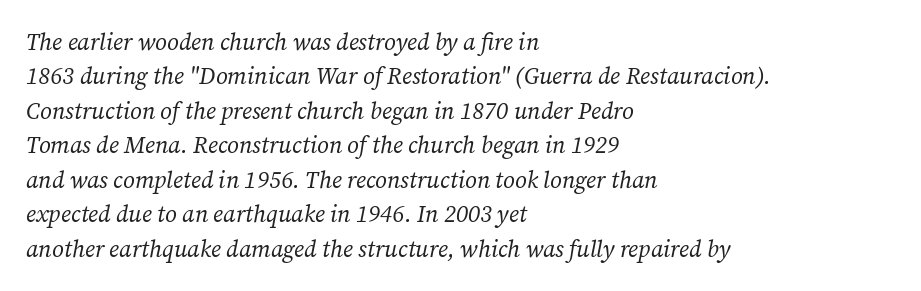
{"italic": "yes", "lean": "right", "slant_degrees": 12, "bold": "no", "underline": "no", "align": "left", "line_spacing": "normal", "line_spacing_ratio": 1.5, "letter_spacing": "normal", "letter_spacing_em": 0.0, "glyph_px": 23}
